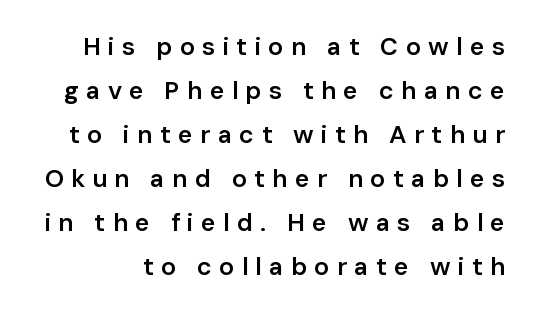
The image shows 25 px text type, upright; set line spacing 1.76x, unusually wide letter spacing (+0.29 em), not underlined.
